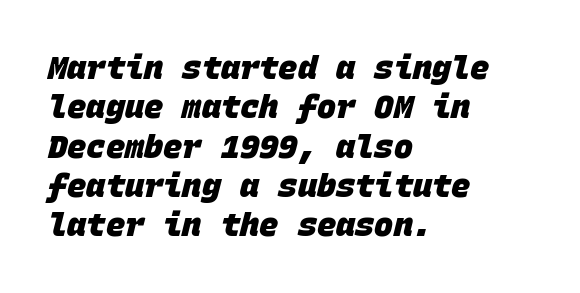
{"serif": "no", "bold": "yes", "weight": "heavy", "width": "normal", "stroke_contrast": "low", "x_height": "large", "monospaced": "yes", "underline": "no", "align": "left", "line_spacing_ratio": 1.23, "letter_spacing": "normal", "letter_spacing_em": 0.0, "glyph_px": 32}
